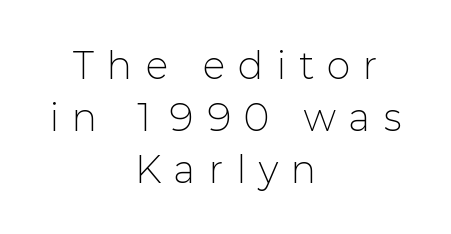
{"serif": "no", "italic": "no", "bold": "no", "weight": "light", "width": "normal", "stroke_contrast": "low", "x_height": "medium", "monospaced": "no", "underline": "no", "align": "center", "line_spacing": "normal", "line_spacing_ratio": 1.44, "letter_spacing": "wide", "letter_spacing_em": 0.38, "glyph_px": 36}
